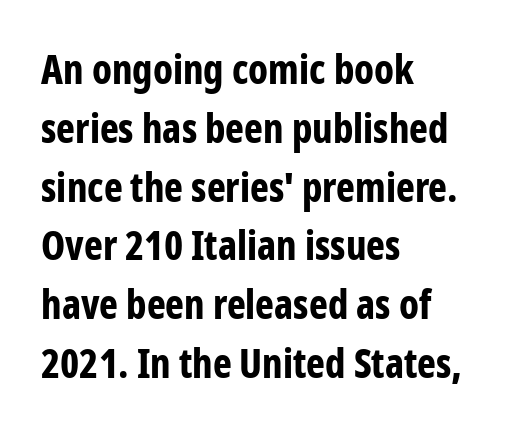
This sample has the flowing, uneven cadence of proportional lettering. I'd describe the lettering as bold — thick and assertive. The gap between lines stays unmarked. Classification — sans serif. This is the regular roman posture of the typeface.
